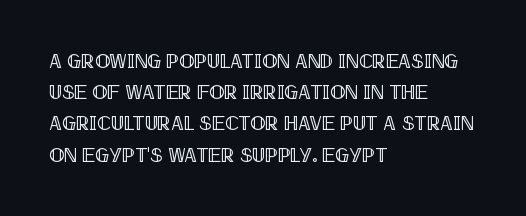
The image shows 20 px text type, upright; set left-aligned, normal line spacing (1.56x), normal letter spacing, not underlined.
